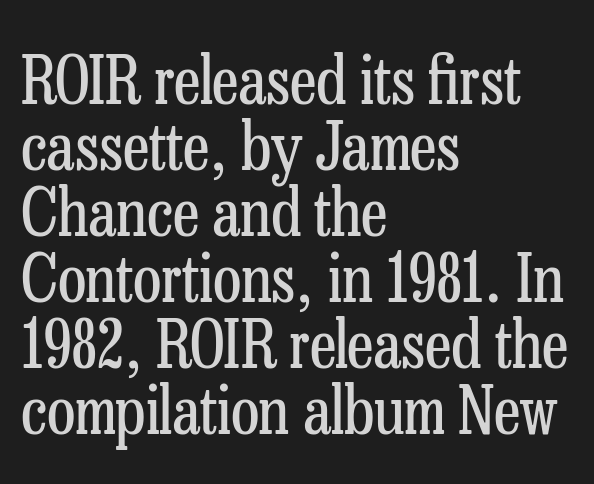
{"serif": "yes", "italic": "no", "bold": "no", "weight": "regular", "width": "condensed", "stroke_contrast": "low", "x_height": "medium", "monospaced": "no", "underline": "no", "align": "left", "line_spacing": "tight", "line_spacing_ratio": 1.0, "letter_spacing": "normal", "letter_spacing_em": 0.0, "glyph_px": 66}
